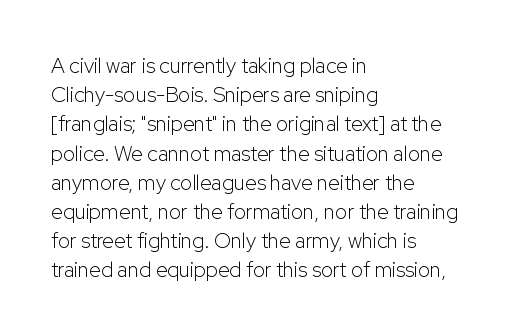
{"italic": "no", "bold": "no", "underline": "no", "align": "left", "line_spacing": "normal", "line_spacing_ratio": 1.39, "letter_spacing": "normal", "letter_spacing_em": 0.0, "glyph_px": 21}
